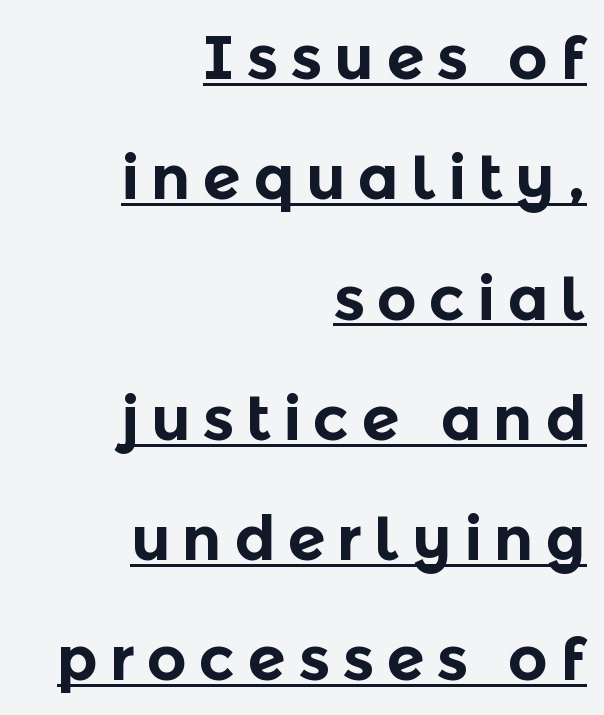
The image shows 62 px bold sans-serif type, upright; set right-aligned, loose line spacing (1.94x), underlined; a medium x-height.
